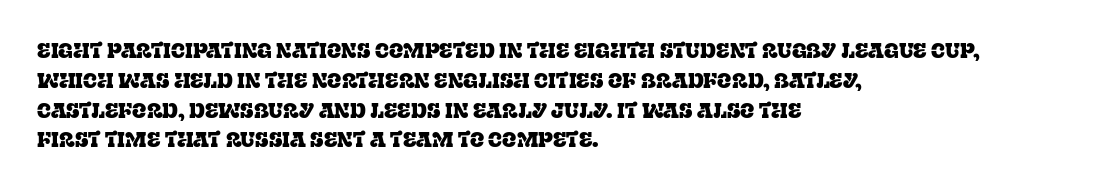
Which margin do the lines hug? The left one — the right edge is uneven. The letters stand upright; this is a roman face. Any mark beneath the type? The region is blank. The space between consecutive lines is moderate. No extra tracking has been applied to these lines.
